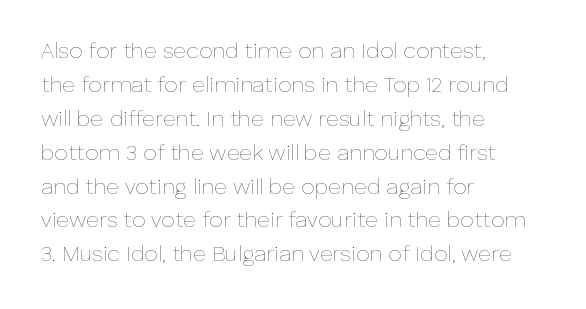
The image shows 22 px text type, upright; set left-aligned, normal line spacing (1.54x), normal letter spacing, not underlined.
